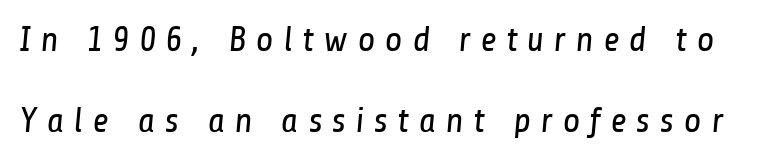
{"serif": "no", "bold": "no", "weight": "regular", "width": "condensed", "stroke_contrast": "low", "x_height": "medium", "monospaced": "no", "underline": "no", "line_spacing": "loose", "line_spacing_ratio": 2.25, "letter_spacing": "wide", "letter_spacing_em": 0.26, "glyph_px": 36}
